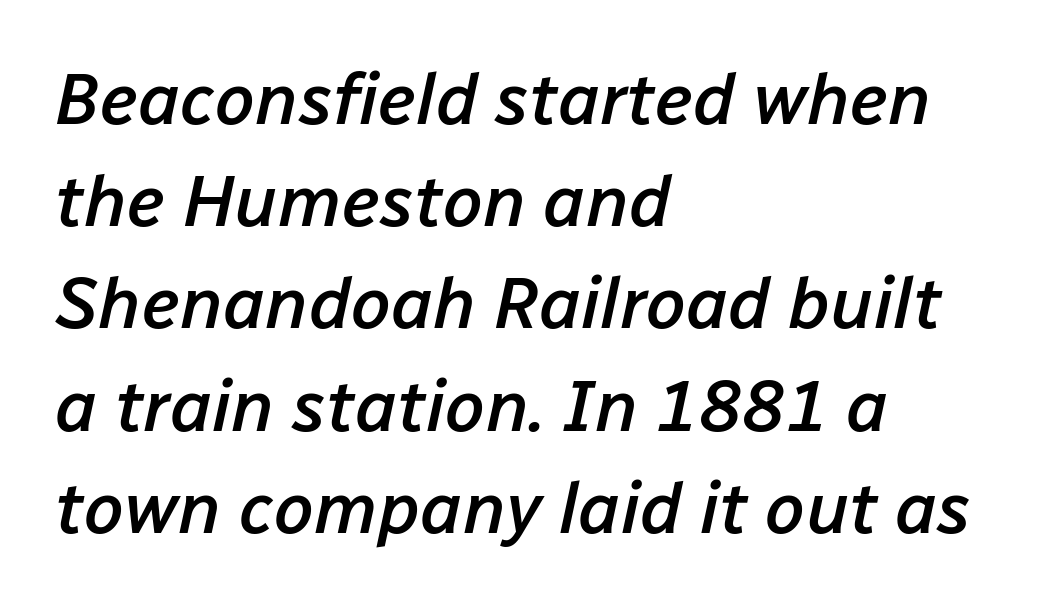
Honestly, the row spacing looks completely unremarkable. Typesetter's note: demi weight, one step under bold. Alignment: flush left. Tracking value appears to be zero — textbook default spacing. Slant detected: the letters are inclined. Honestly, there is no underline to notice here at all.
